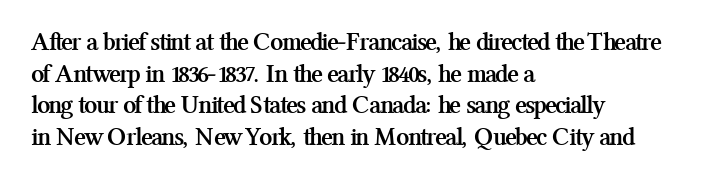
Q: Is the text bold? A: Yes.
Q: Is the text italic (slanted)? A: No, it is upright.
Q: Is the text underlined? A: No.
Q: How is the paragraph aligned? A: Left-aligned.
Q: Is the spacing between letters normal or unusually wide? A: Normal.
